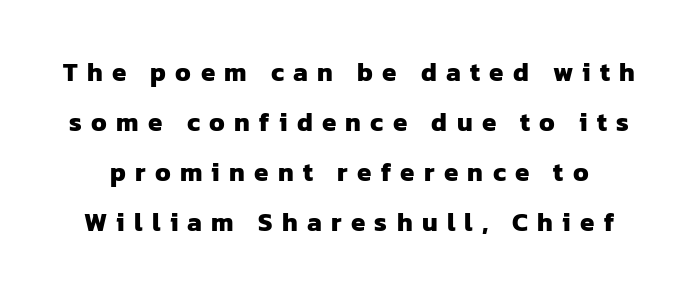
{"bold": "yes", "underline": "no", "line_spacing": "loose", "line_spacing_ratio": 1.92, "letter_spacing": "wide", "letter_spacing_em": 0.36, "glyph_px": 26}
